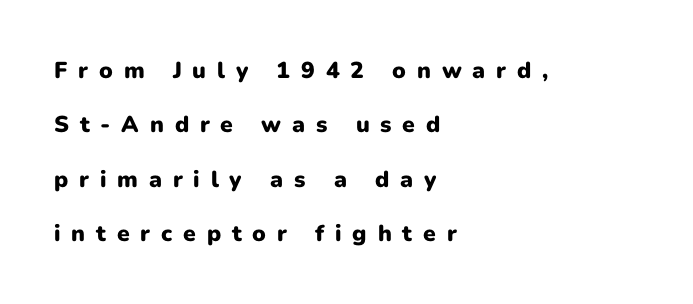
Unmarked baselines from the first word to the last. Italic? Not at all — the glyphs are vertical. These lines stack with their left ends in a neat column. A dark, heavy texture on the line: the type is bold. Notice the wide empty band between every row — that's loose leading. Look at the tracking — it's clearly loosened, letters drifting apart.
